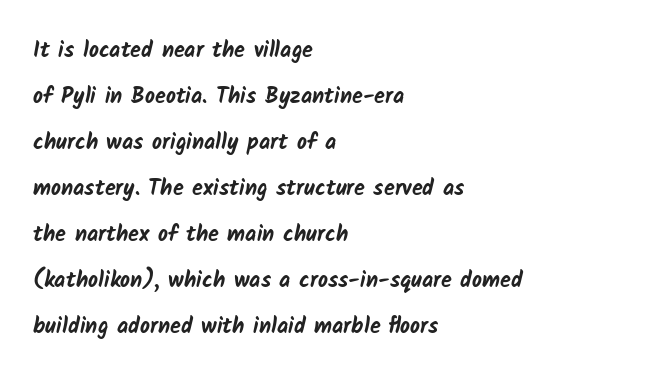
The image shows 22 px bold type; set left-aligned, loose line spacing (2.09x), normal letter spacing, not underlined.
